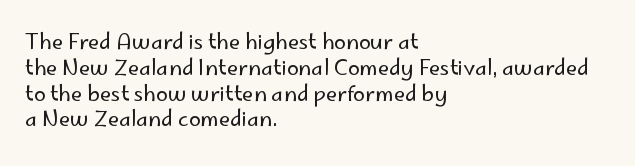
Q: Is the text bold? A: No.
Q: Is the text italic (slanted)? A: No, it is upright.
Q: Is the text underlined? A: No.
Q: How is the paragraph aligned? A: Left-aligned.
Q: Is the spacing between letters normal or unusually wide? A: Normal.
